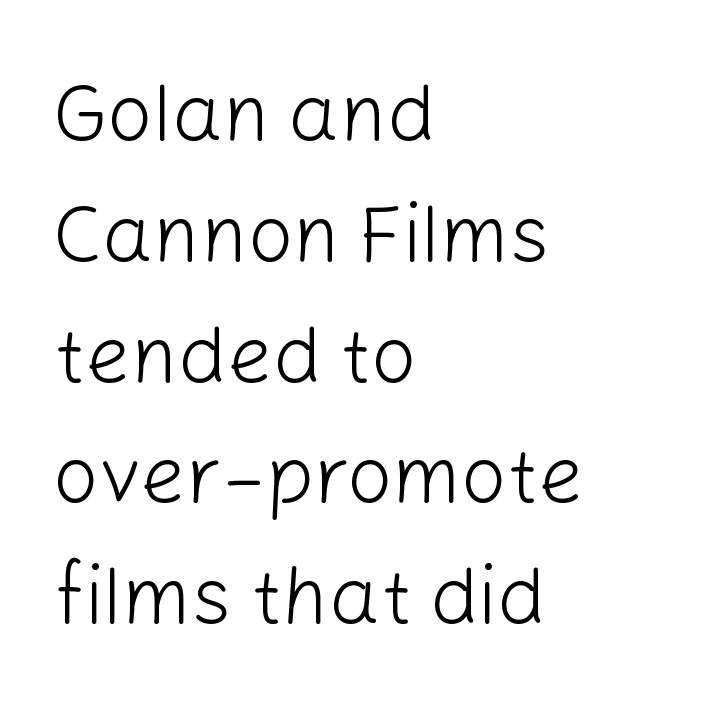
The image shows 80 px light sans-serif type, upright; set left-aligned, normal line spacing (1.51x), normal letter spacing, not underlined; low stroke contrast and a medium x-height.
